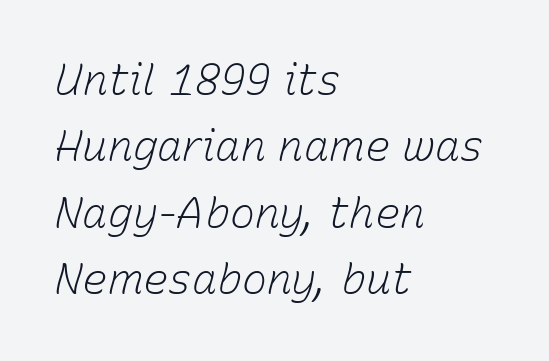
{"italic": "yes", "lean": "right", "slant_degrees": 15, "bold": "no", "weight": "light", "width": "normal", "stroke_contrast": "low", "x_height": "medium", "monospaced": "no", "underline": "no", "align": "left", "line_spacing": "normal", "line_spacing_ratio": 1.58, "letter_spacing": "normal", "letter_spacing_em": 0.0, "glyph_px": 42}
